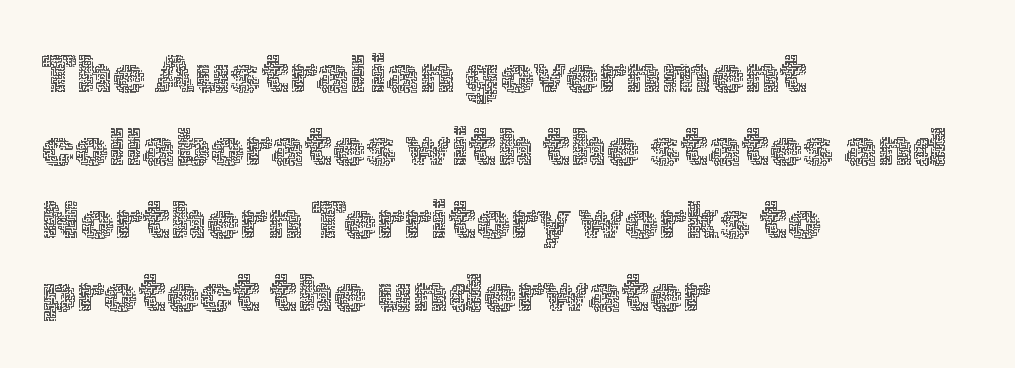
{"italic": "no", "bold": "no", "weight": "thin", "width": "normal", "x_height": "medium", "monospaced": "no", "underline": "no", "align": "left", "line_spacing": "normal", "line_spacing_ratio": 1.38, "letter_spacing": "normal", "letter_spacing_em": 0.0, "glyph_px": 53}
